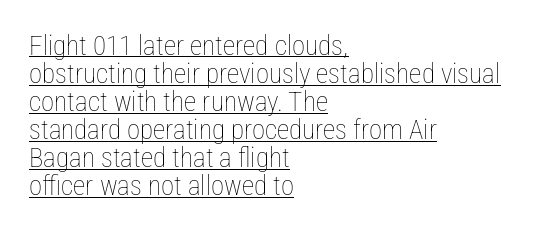
These characters rest on top of a visible drawn line. Line beginnings align vertically; line endings do not. The strokes carry an ordinary text weight at most. A typesetter would mark this as roman, not italic. Students, observe: this is what under-led, compact text looks like. Letter spacing: default.
